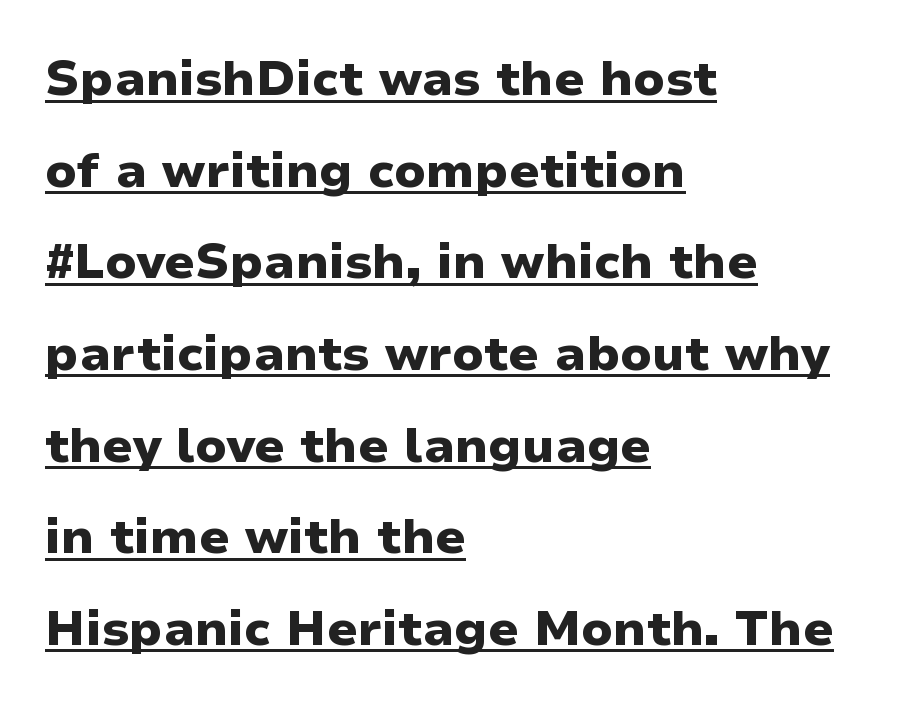
The image shows 49 px heavy sans-serif type, upright; set left-aligned, line spacing 1.87x, normal letter spacing, underlined; low stroke contrast and a medium x-height.
